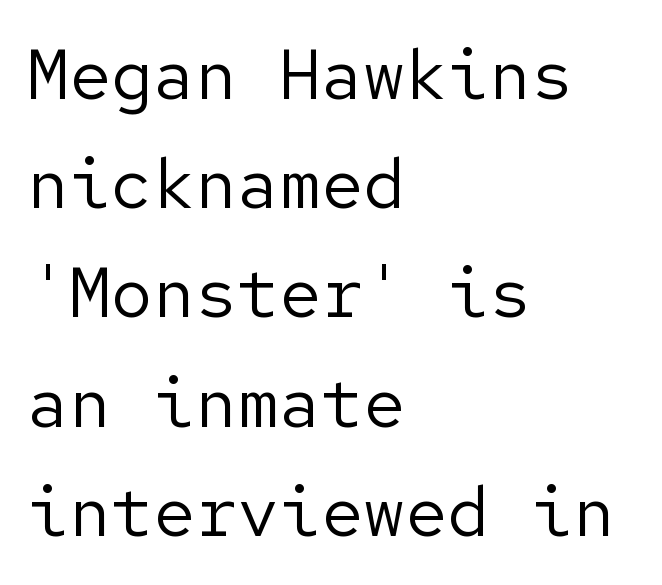
Q: Is the text bold? A: No.
Q: Is the text italic (slanted)? A: No, it is upright.
Q: Is the typeface a serif or a sans-serif typeface? A: Sans-serif.
Q: Is the text underlined? A: No.
Q: How is the paragraph aligned? A: Left-aligned.
Q: Is the spacing between letters normal or unusually wide? A: Normal.
Q: Is the spacing between lines tight, normal or loose? A: Normal.
Q: Width (condensed, normal, or wide)? A: Normal.
Q: Stroke contrast? A: Low.
Q: x-height? A: Medium.
